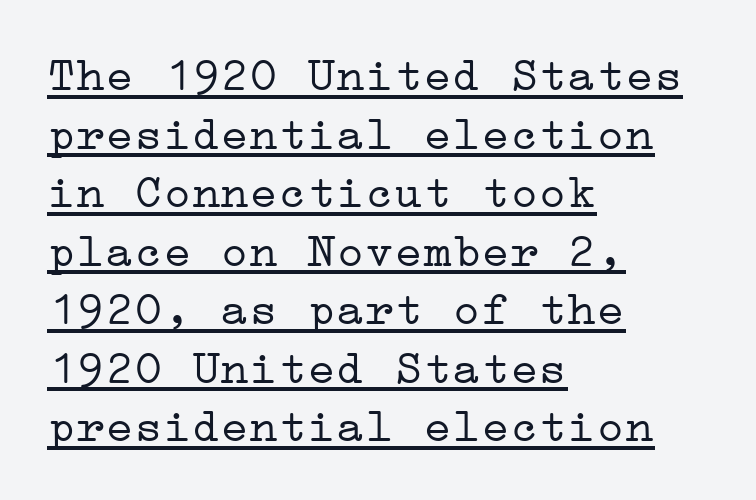
The passage shown has conventional tracking throughout. The face used here appears with an underline applied. Typographically, this falls in the serif category. If you drew a ruler down the left edge, every line would touch it. Compared with a typical body face, this is equally light or lighter still.
